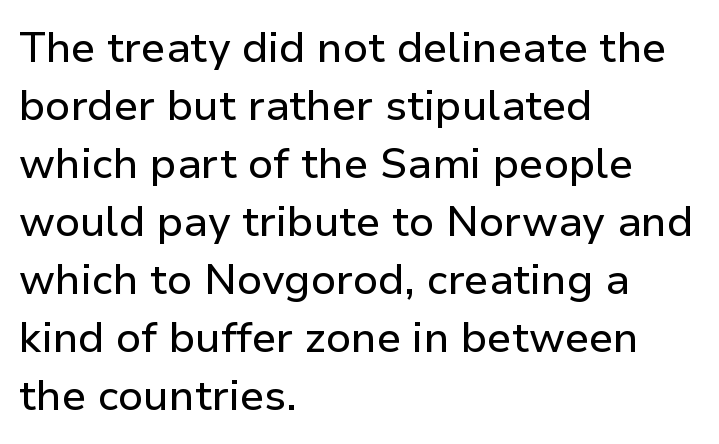
The image shows 42 px sans-serif type, upright; set left-aligned, normal line spacing (1.38x), normal letter spacing, not underlined; low stroke contrast and a medium x-height.
